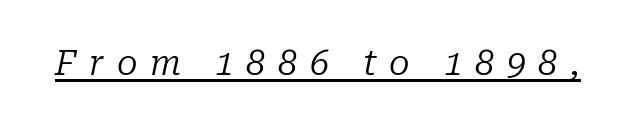
Q: Is the text bold? A: No.
Q: Is the text italic (slanted)? A: Yes, it leans right by about 10 degrees.
Q: Is the typeface a serif or a sans-serif typeface? A: Serif.
Q: Is the text underlined? A: Yes.
Q: Is the spacing between letters normal or unusually wide? A: Unusually wide.
Q: Width (condensed, normal, or wide)? A: Normal.
Q: Stroke contrast? A: Low.
Q: x-height? A: Medium.
Q: Monospaced? A: No.
